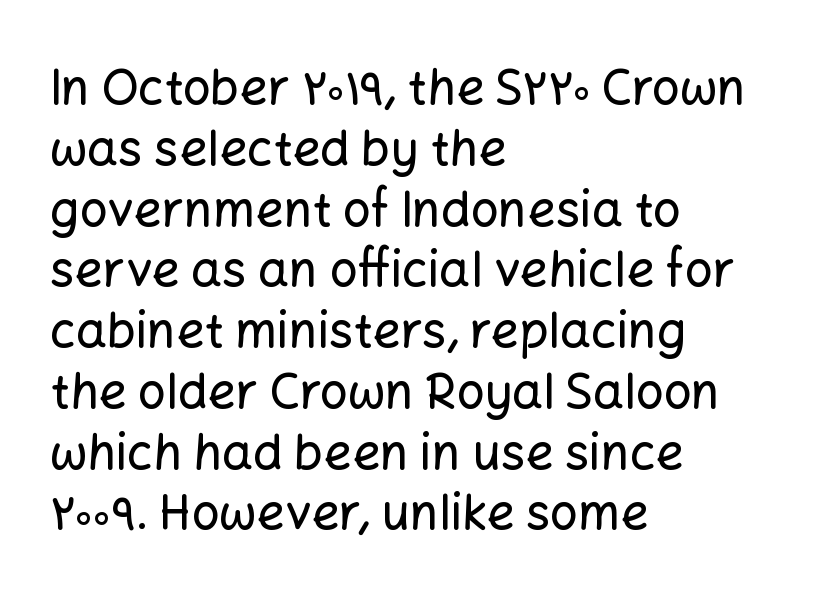
{"serif": "no", "italic": "no", "width": "normal", "stroke_contrast": "low", "x_height": "medium", "monospaced": "no", "underline": "no", "align": "left", "line_spacing_ratio": 1.24, "letter_spacing": "normal", "letter_spacing_em": 0.0, "glyph_px": 49}
